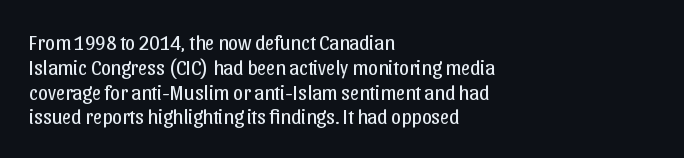
{"italic": "no", "bold": "no", "underline": "no", "align": "left", "line_spacing_ratio": 1.24, "letter_spacing": "normal", "letter_spacing_em": 0.0, "glyph_px": 20}
